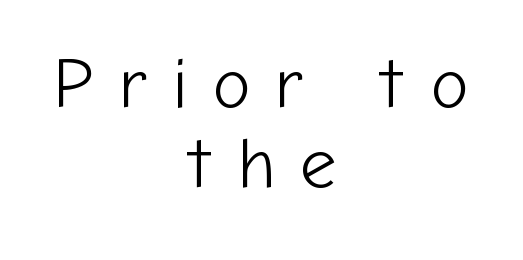
Q: Is the text bold? A: No.
Q: Is the text italic (slanted)? A: No, it is upright.
Q: Is the typeface a serif or a sans-serif typeface? A: Sans-serif.
Q: Is the text underlined? A: No.
Q: How is the paragraph aligned? A: Centered.
Q: Is the spacing between letters normal or unusually wide? A: Unusually wide.
Q: Is the spacing between lines tight, normal or loose? A: Tight.
Q: Width (condensed, normal, or wide)? A: Normal.
Q: Stroke contrast? A: Low.
Q: x-height? A: Medium.
Q: Monospaced? A: No.
